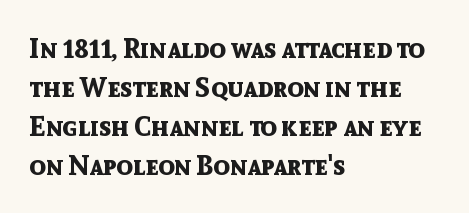
Q: Is the text bold? A: Yes.
Q: Is the text italic (slanted)? A: No, it is upright.
Q: Is the text underlined? A: No.
Q: How is the paragraph aligned? A: Left-aligned.
Q: Is the spacing between letters normal or unusually wide? A: Normal.
Q: Is the spacing between lines tight, normal or loose? A: Normal.
